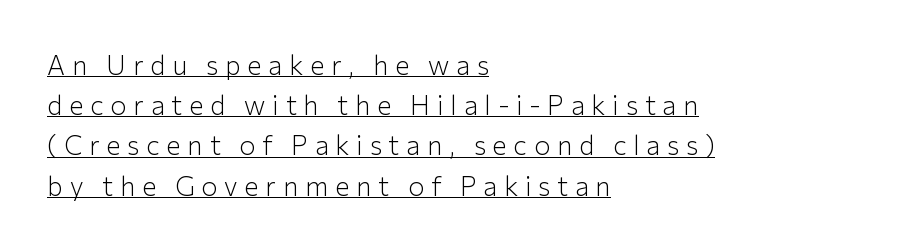
{"italic": "no", "bold": "no", "underline": "yes", "align": "left", "line_spacing": "normal", "line_spacing_ratio": 1.49, "letter_spacing": "wide", "letter_spacing_em": 0.25, "glyph_px": 27}
